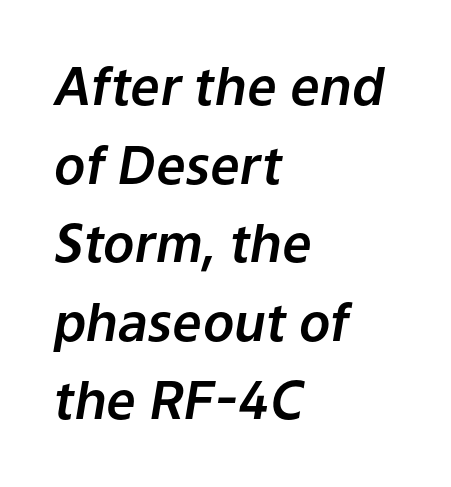
{"italic": "yes", "lean": "right", "slant_degrees": 9, "width": "normal", "stroke_contrast": "low", "x_height": "medium", "monospaced": "no", "underline": "no", "align": "left", "line_spacing": "normal", "line_spacing_ratio": 1.51, "letter_spacing": "normal", "letter_spacing_em": 0.0, "glyph_px": 52}
